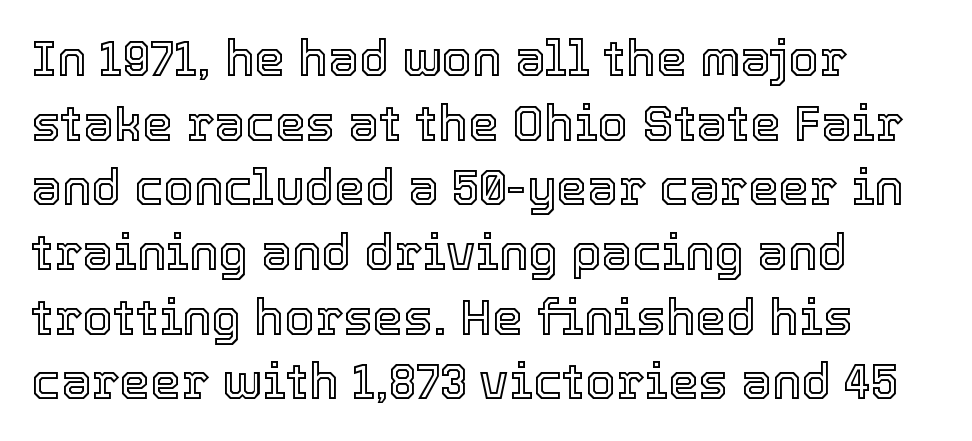
Q: Is the text italic (slanted)? A: No, it is upright.
Q: Is the text underlined? A: No.
Q: How is the paragraph aligned? A: Left-aligned.
Q: Is the spacing between letters normal or unusually wide? A: Normal.
Q: Is the spacing between lines tight, normal or loose? A: Normal.
Q: Width (condensed, normal, or wide)? A: Normal.
Q: x-height? A: Medium.
Q: Monospaced? A: No.
